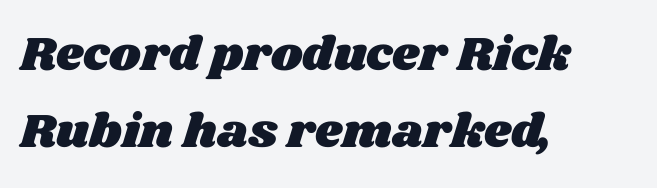
Q: Is the text underlined? A: No.
Q: How is the paragraph aligned? A: Left-aligned.
Q: Is the spacing between letters normal or unusually wide? A: Normal.
Q: Is the spacing between lines tight, normal or loose? A: Normal.
Q: Width (condensed, normal, or wide)? A: Wide.
Q: Stroke contrast? A: Medium.
Q: x-height? A: Large.
Q: Monospaced? A: No.
